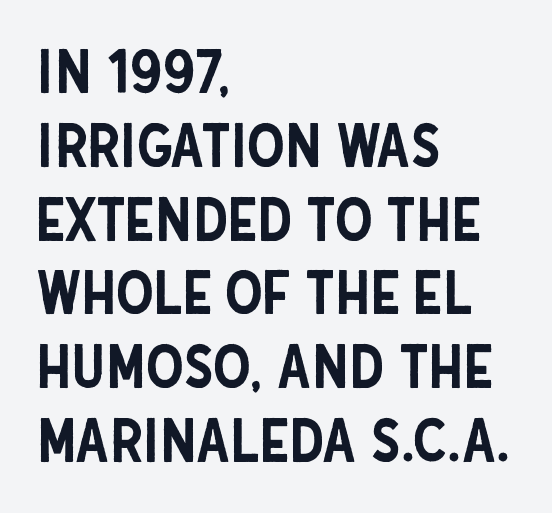
The rendering keeps characters at their native spacing. This rendering employs a face without finishing strokes, i.e., a sans-serif. A roman cut, with each character standing at attention. Quick note: underline off. Here the designer chose a conventional face with non-uniform glyph widths.
